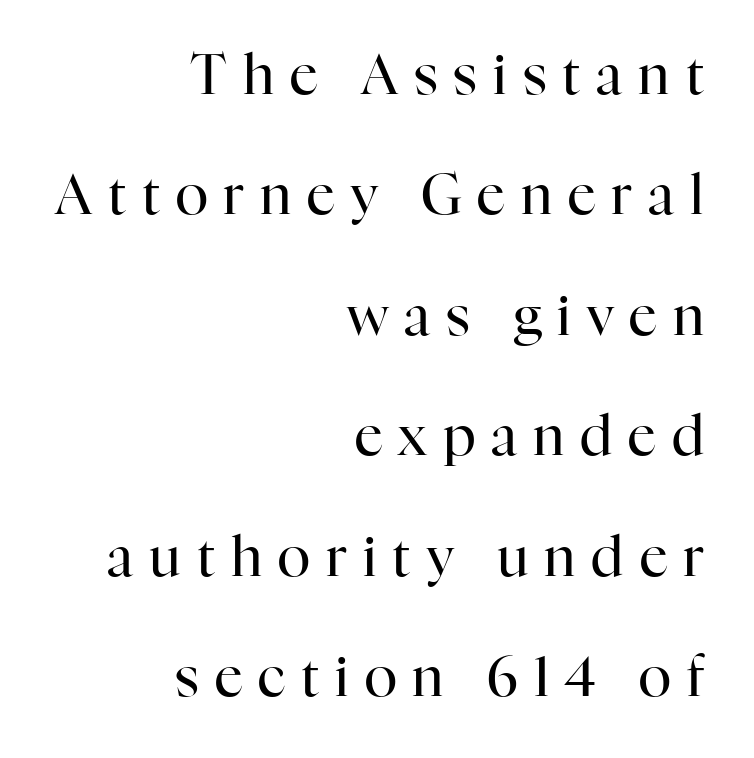
{"serif": "yes", "italic": "no", "bold": "no", "weight": "regular", "width": "normal", "stroke_contrast": "high", "x_height": "medium", "monospaced": "no", "underline": "no", "align": "right", "line_spacing": "loose", "line_spacing_ratio": 2.19, "letter_spacing": "wide", "letter_spacing_em": 0.29, "glyph_px": 55}
